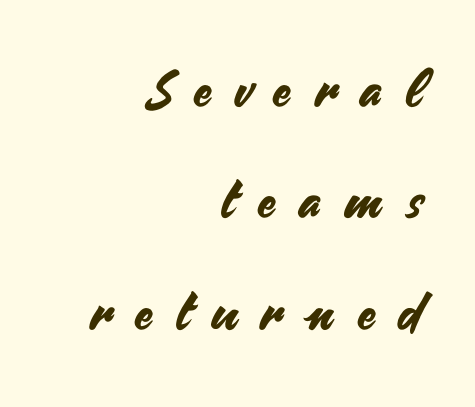
The image shows 52 px sans-serif type; set right-aligned, loose line spacing (2.14x), unusually wide letter spacing (+0.46 em), not underlined; medium stroke contrast and a small x-height.
